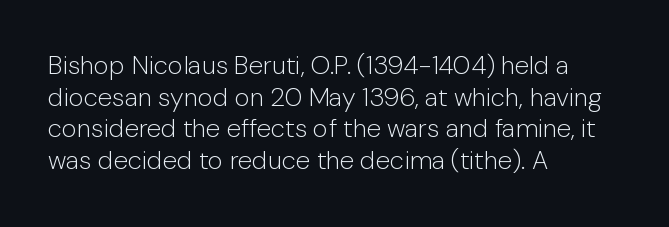
The image shows 26 px text type, upright; set left-aligned, line spacing 1.22x, normal letter spacing, not underlined.
